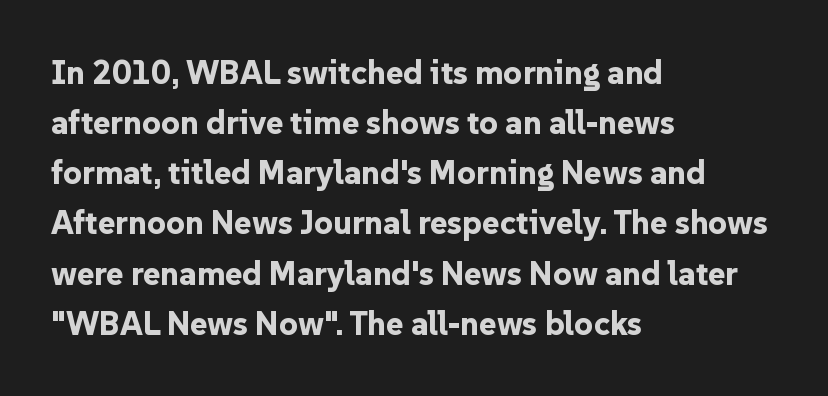
Any mark beneath the type? The region is blank. Posture: upright roman. Caption: standard tracking, unaltered. A typesetter would label this face a sans. Regular leading.
